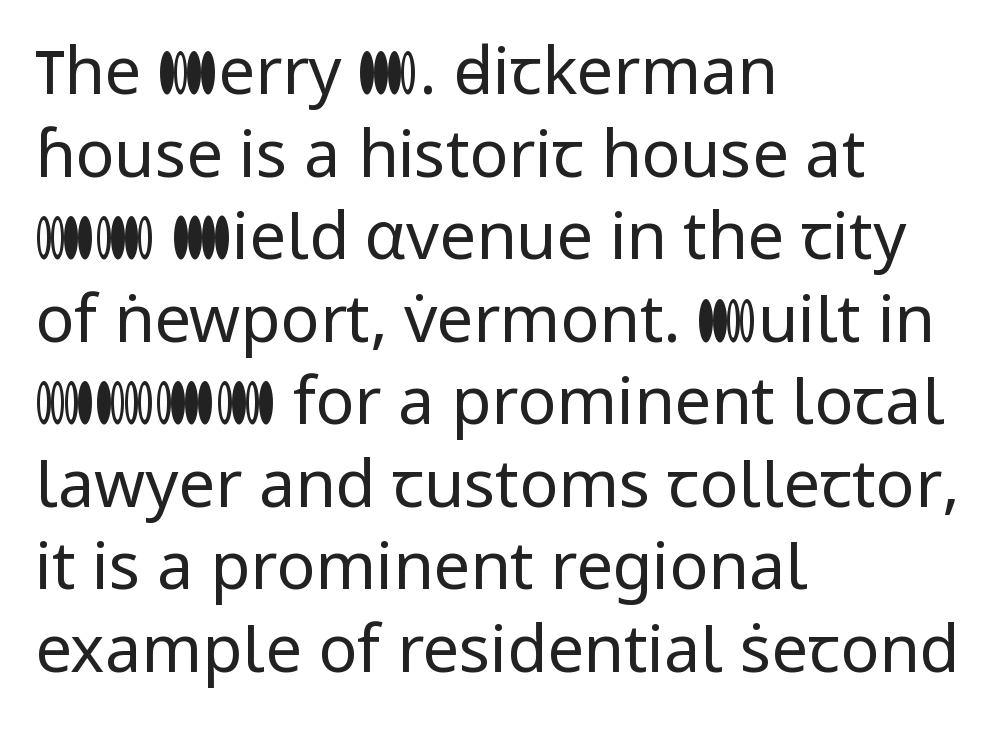
Words appear dense and cohesive because spacing is normal. The compositor pushed each line to the left boundary. Varying glyph widths throughout — classic text-font behaviour. Nobody drew a line under any word here. The face used here is a sans, in the tradition of grotesques and geometrics. The font sits on the lighter half of the weight spectrum, regular included.
